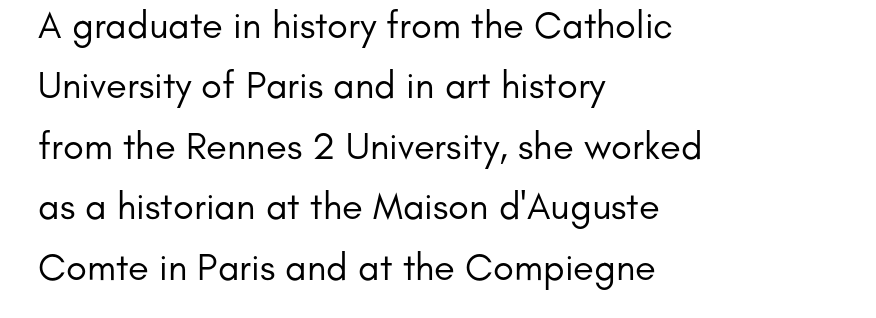
The image shows 38 px regular-weight sans-serif type, upright; set left-aligned, normal line spacing (1.59x), normal letter spacing, not underlined; low stroke contrast and a small x-height.
